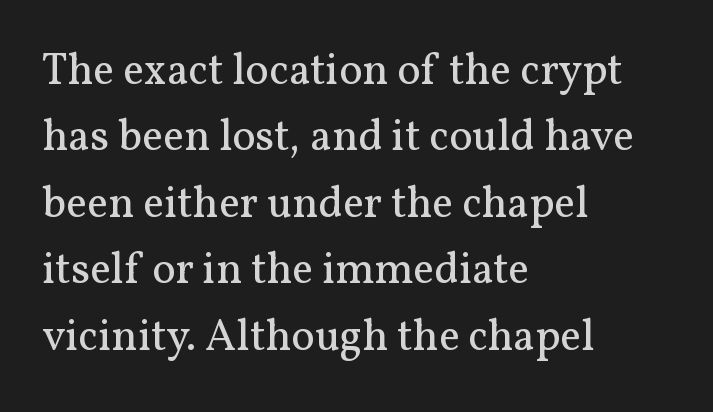
{"serif": "yes", "italic": "no", "bold": "no", "weight": "regular", "width": "normal", "stroke_contrast": "medium", "x_height": "medium", "monospaced": "no", "underline": "no", "align": "left", "line_spacing": "normal", "line_spacing_ratio": 1.51, "letter_spacing": "normal", "letter_spacing_em": 0.0, "glyph_px": 44}
